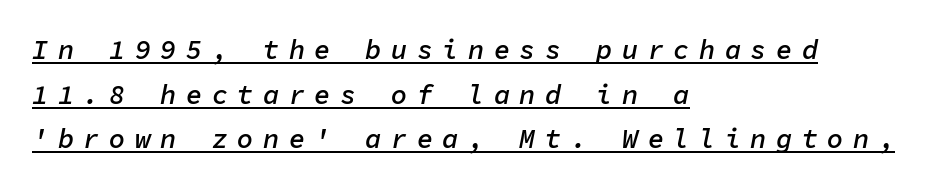
Q: Is the text bold? A: Semi-bold.
Q: Is the text italic (slanted)? A: Yes, it leans right by about 11 degrees.
Q: Is the text underlined? A: Yes.
Q: How is the paragraph aligned? A: Left-aligned.
Q: Is the spacing between letters normal or unusually wide? A: Unusually wide.
Q: Is the spacing between lines tight, normal or loose? A: Normal.
